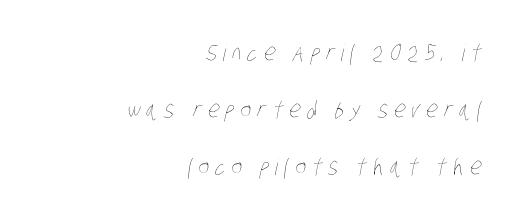
{"bold": "no", "underline": "no", "align": "right", "line_spacing": "loose", "line_spacing_ratio": 2.47, "letter_spacing": "wide", "letter_spacing_em": 0.27, "glyph_px": 23}
